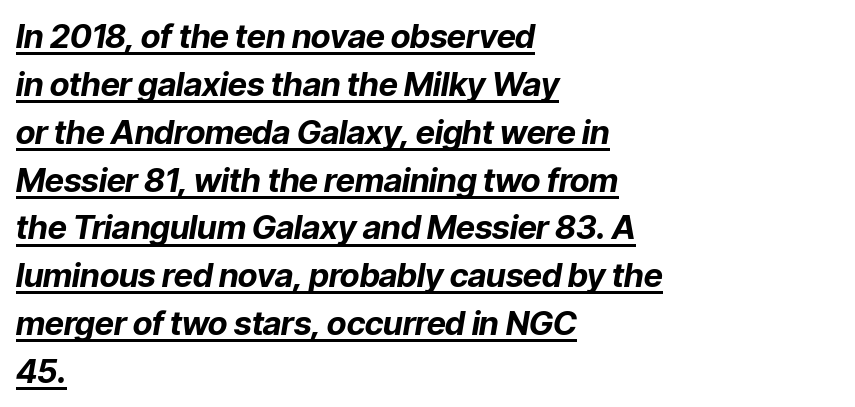
Compared with ordinary roman type, these characters are visibly tilted. Stroke thickness is high; the sample reads as a true bold. Check the space under the baseline: a stroke is drawn there. Here the designer chose a conventional face with non-uniform glyph widths. Horizontal bands of white between lines are of average thickness. The ragged edge is on the right, which tells us the setting is flush left.
